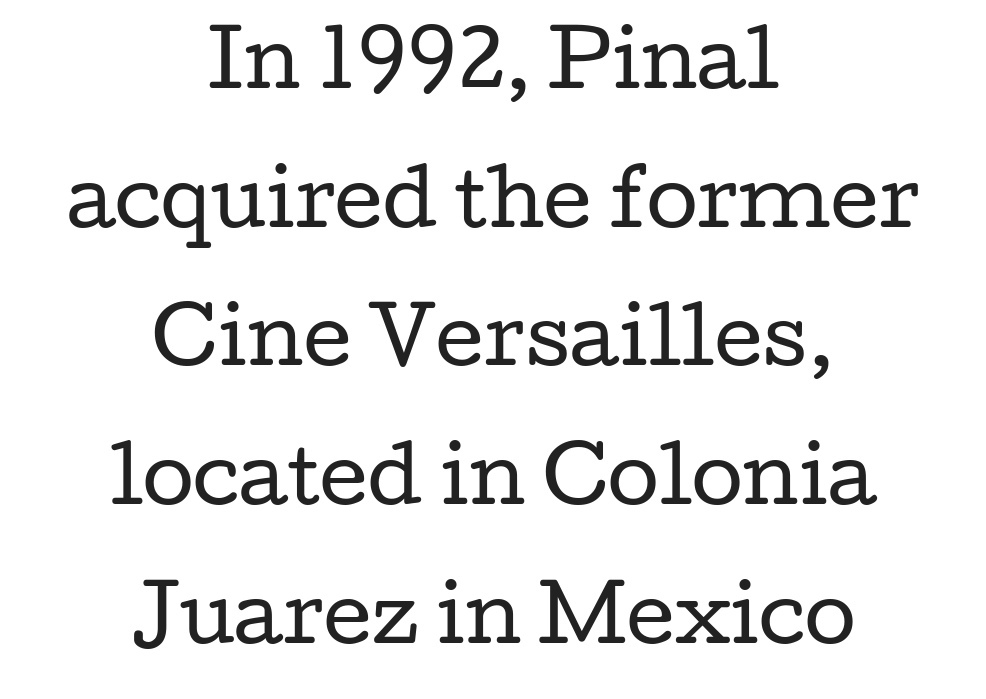
Q: Is the text bold? A: No.
Q: Is the text italic (slanted)? A: No, it is upright.
Q: Is the typeface a serif or a sans-serif typeface? A: Serif.
Q: Is the text underlined? A: No.
Q: How is the paragraph aligned? A: Centered.
Q: Is the spacing between letters normal or unusually wide? A: Normal.
Q: Width (condensed, normal, or wide)? A: Wide.
Q: Stroke contrast? A: Low.
Q: x-height? A: Medium.
Q: Monospaced? A: No.
